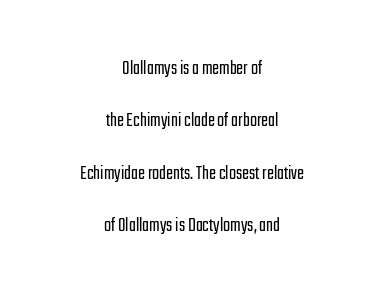
Q: Is the text bold? A: No.
Q: Is the text italic (slanted)? A: No, it is upright.
Q: Is the text underlined? A: No.
Q: How is the paragraph aligned? A: Centered.
Q: Is the spacing between letters normal or unusually wide? A: Normal.
Q: Is the spacing between lines tight, normal or loose? A: Loose.
